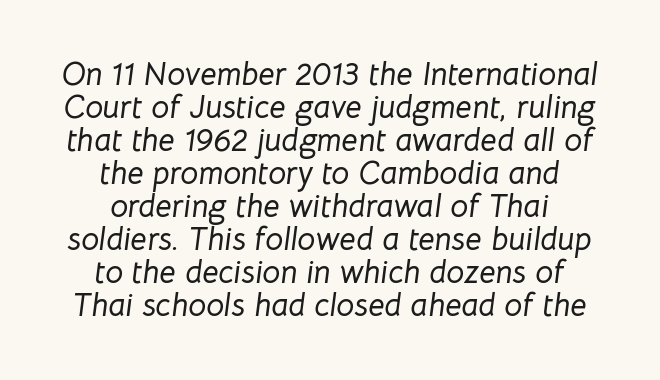
{"italic": "yes", "lean": "right", "slant_degrees": 8, "width": "normal", "stroke_contrast": "low", "x_height": "medium", "monospaced": "no", "underline": "no", "align": "center", "line_spacing": "tight", "line_spacing_ratio": 1.03, "letter_spacing": "normal", "letter_spacing_em": 0.0, "glyph_px": 32}
